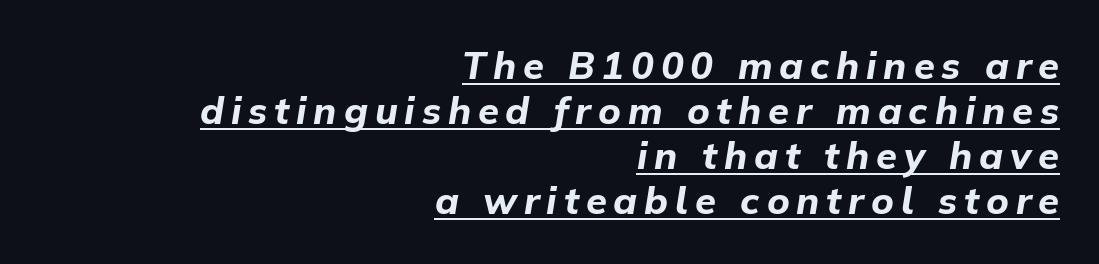
The image shows 38 px bold type, italic (leaning right); set right-aligned, line spacing 1.18x, underlined; low stroke contrast and a medium x-height.
